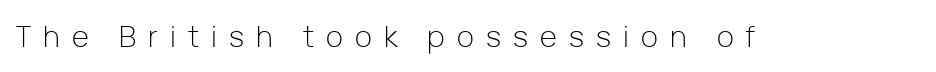
The image shows 29 px light sans-serif type, upright; set unusually wide letter spacing (+0.42 em), not underlined; low stroke contrast and a medium x-height.
